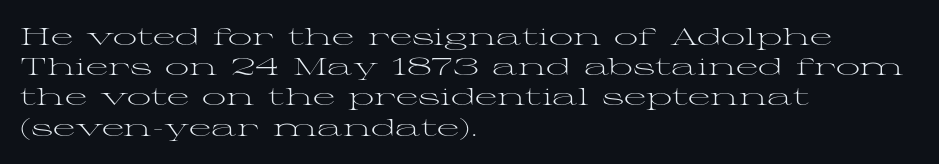
The image shows 24 px text type, upright; set left-aligned, normal line spacing (1.26x), normal letter spacing, not underlined.
